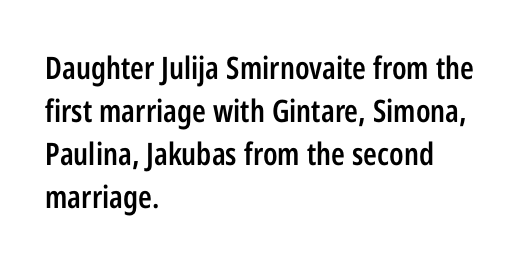
Q: Is the text bold? A: Semi-bold.
Q: Is the text italic (slanted)? A: No, it is upright.
Q: Is the typeface a serif or a sans-serif typeface? A: Sans-serif.
Q: Is the text underlined? A: No.
Q: How is the paragraph aligned? A: Left-aligned.
Q: Is the spacing between letters normal or unusually wide? A: Normal.
Q: Is the spacing between lines tight, normal or loose? A: Normal.
Q: Width (condensed, normal, or wide)? A: Condensed.
Q: Stroke contrast? A: Low.
Q: x-height? A: Medium.
Q: Monospaced? A: No.
